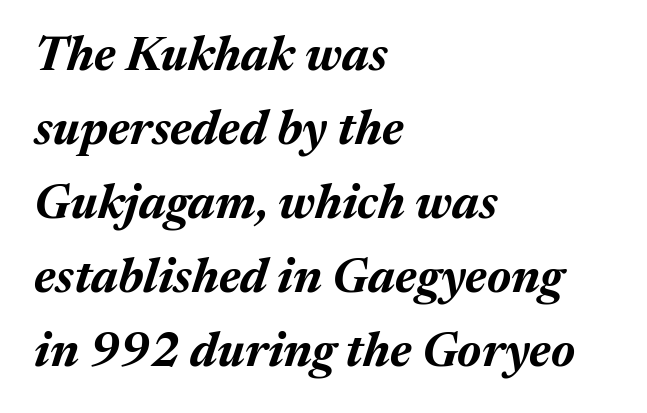
The image shows 48 px bold type, italic (leaning right); set left-aligned, normal line spacing (1.54x), normal letter spacing, not underlined; medium stroke contrast and a medium x-height.
